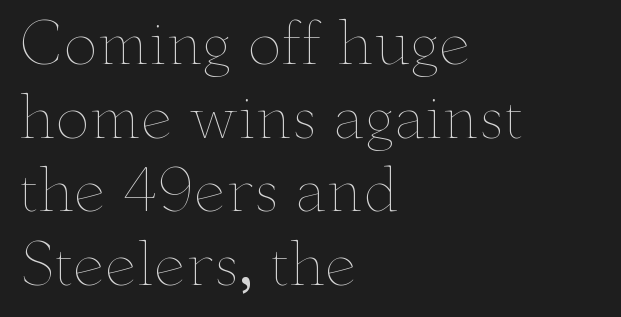
The image shows 57 px thin, wide type, upright; set left-aligned, normal line spacing (1.29x), normal letter spacing, not underlined; low stroke contrast and a small x-height.
